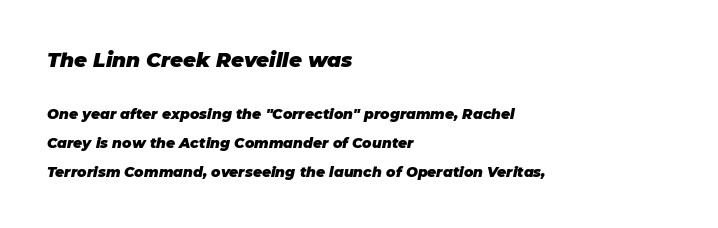
The image shows 20 px bold type, italic (leaning right); set left-aligned, loose line spacing (2.08x), normal letter spacing, not underlined; the first (top) block is 1.43x larger.
